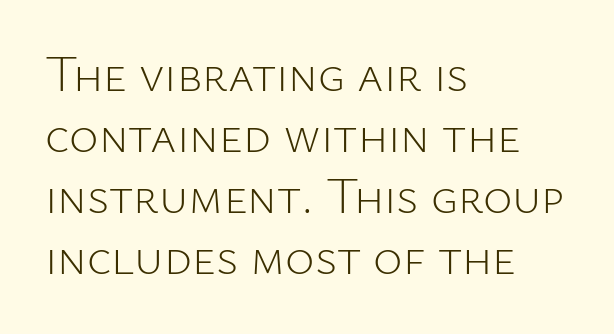
{"serif": "no", "italic": "no", "bold": "no", "weight": "light", "width": "normal", "stroke_contrast": "low", "x_height": "medium", "monospaced": "no", "underline": "no", "align": "left", "line_spacing_ratio": 1.22, "letter_spacing": "normal", "letter_spacing_em": 0.0, "glyph_px": 50}
